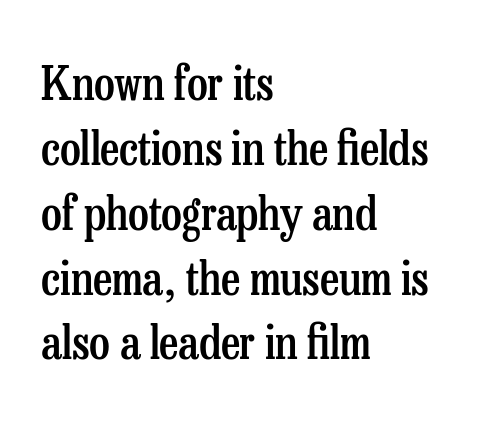
Q: Is the text bold? A: Semi-bold.
Q: Is the text italic (slanted)? A: No, it is upright.
Q: Is the typeface a serif or a sans-serif typeface? A: Serif.
Q: Is the text underlined? A: No.
Q: How is the paragraph aligned? A: Left-aligned.
Q: Is the spacing between letters normal or unusually wide? A: Normal.
Q: Is the spacing between lines tight, normal or loose? A: Normal.
Q: Width (condensed, normal, or wide)? A: Condensed.
Q: Stroke contrast? A: Low.
Q: x-height? A: Medium.
Q: Monospaced? A: No.
